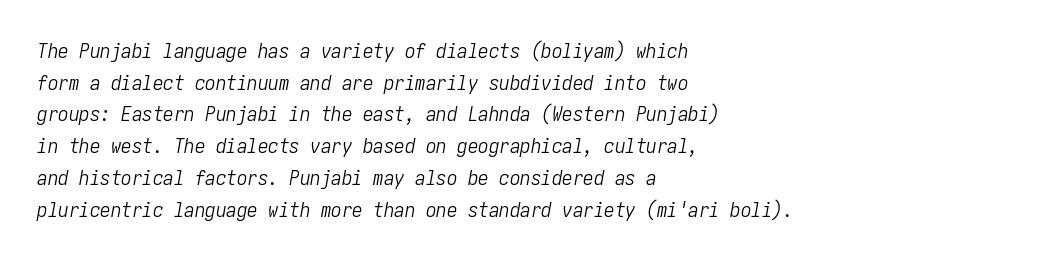
The image shows 21 px text type, italic (leaning right); set left-aligned, normal line spacing (1.51x), normal letter spacing, not underlined.
